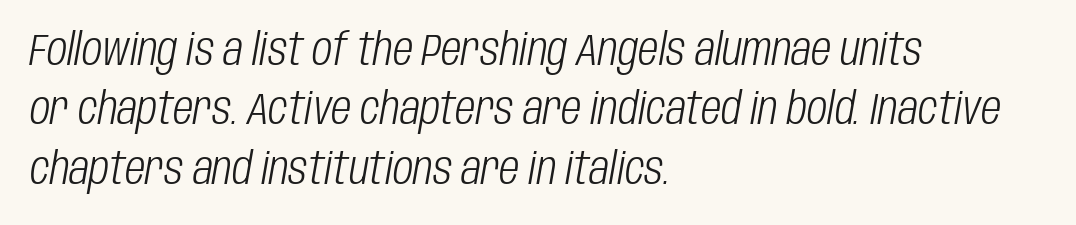
{"italic": "yes", "lean": "right", "slant_degrees": 10, "bold": "no", "weight": "light", "width": "condensed", "stroke_contrast": "low", "x_height": "large", "monospaced": "no", "underline": "no", "align": "left", "line_spacing": "normal", "line_spacing_ratio": 1.35, "letter_spacing": "normal", "letter_spacing_em": 0.0, "glyph_px": 44}
